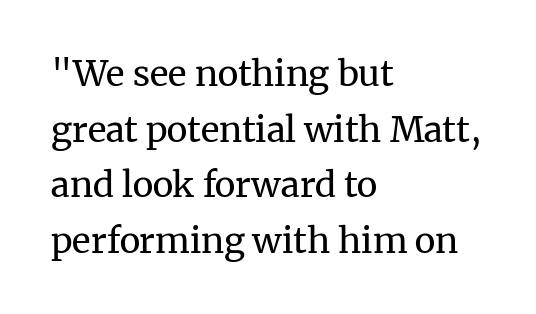
Honestly, there is no underline to notice here at all. This sample has the flowing, uneven cadence of proportional lettering. The lettering stays uniformly vertical, giving the passage a roman look. Inter-character spacing is left at the font's built-in metrics.
